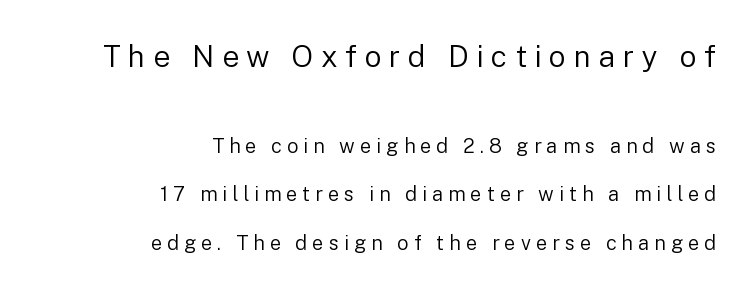
Q: Is the text bold? A: No.
Q: Is the text italic (slanted)? A: No, it is upright.
Q: Is the typeface a serif or a sans-serif typeface? A: Sans-serif.
Q: Is the text underlined? A: No.
Q: How is the paragraph aligned? A: Right-aligned.
Q: Is the spacing between letters normal or unusually wide? A: Unusually wide.
Q: Is the spacing between lines tight, normal or loose? A: Loose.
Q: Which block of text is set in a larger size, the first (top) or the second (bottom)? A: The first (top) one.
Q: Width (condensed, normal, or wide)? A: Normal.
Q: Stroke contrast? A: Low.
Q: x-height? A: Medium.
Q: Monospaced? A: No.
